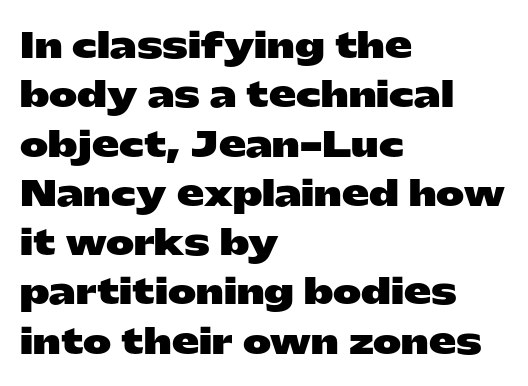
The image shows 34 px heavy, wide sans-serif type, upright; set left-aligned, normal line spacing (1.45x), normal letter spacing, not underlined; low stroke contrast and a medium x-height.
